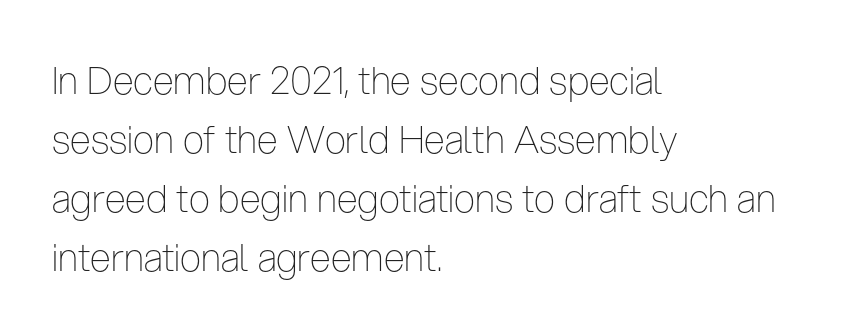
The image shows 38 px thin, condensed sans-serif type, upright; set left-aligned, normal line spacing (1.55x), normal letter spacing, not underlined; low stroke contrast and a medium x-height.
